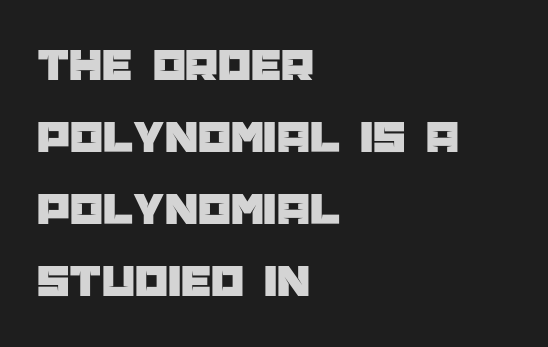
The image shows 47 px sans-serif type, upright; set left-aligned, normal line spacing (1.53x), normal letter spacing, not underlined; low stroke contrast and a large x-height.
